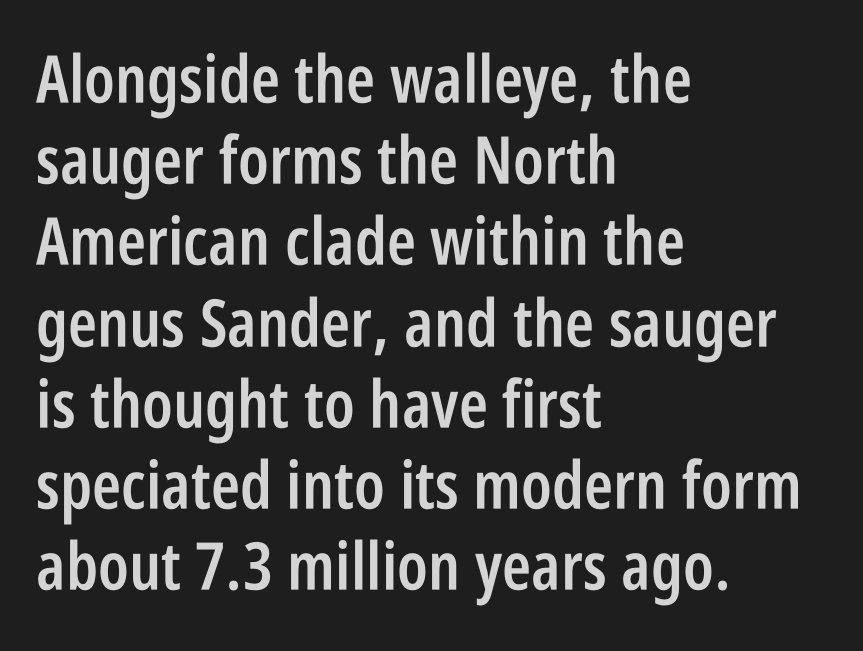
Q: Is the text bold? A: Semi-bold.
Q: Is the text italic (slanted)? A: No, it is upright.
Q: Is the typeface a serif or a sans-serif typeface? A: Sans-serif.
Q: Is the text underlined? A: No.
Q: How is the paragraph aligned? A: Left-aligned.
Q: Is the spacing between letters normal or unusually wide? A: Normal.
Q: Width (condensed, normal, or wide)? A: Condensed.
Q: Stroke contrast? A: Low.
Q: x-height? A: Large.
Q: Monospaced? A: No.
